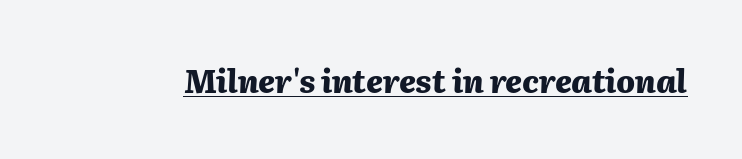
Emphasis-style slanted type is in use. How are the letters spaced? Ordinarily, with no added tracking. Like a heading marked for emphasis, these lines bear an underscore. The font is running at its bold setting.
